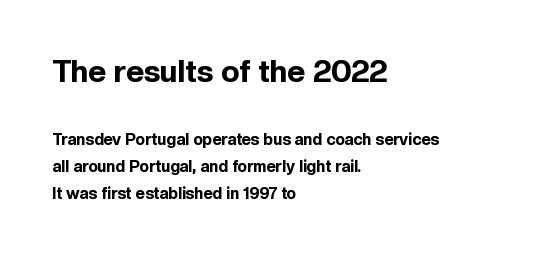
The passage shown stacks its lines at a standard gap. The earlier block is typeset at a bigger size than the later block. The typesetting leans heavy: a genuine bold. Reading down the block, your eye returns to a fixed left position each line. Does the lettering tilt? It doesn't — this is upright.
